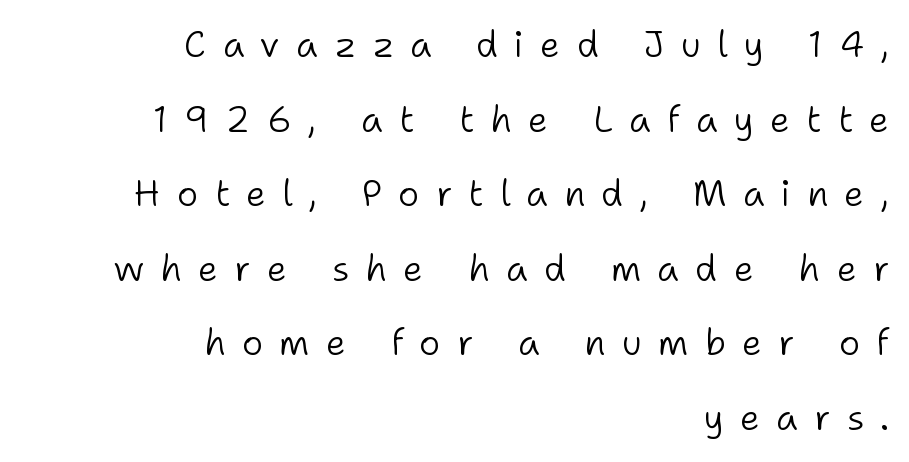
Q: Is the text bold? A: No.
Q: Is the text italic (slanted)? A: No, it is upright.
Q: Is the typeface a serif or a sans-serif typeface? A: Sans-serif.
Q: Is the text underlined? A: No.
Q: How is the paragraph aligned? A: Right-aligned.
Q: Is the spacing between letters normal or unusually wide? A: Unusually wide.
Q: Is the spacing between lines tight, normal or loose? A: Loose.
Q: Width (condensed, normal, or wide)? A: Normal.
Q: Stroke contrast? A: Low.
Q: x-height? A: Medium.
Q: Monospaced? A: No.
